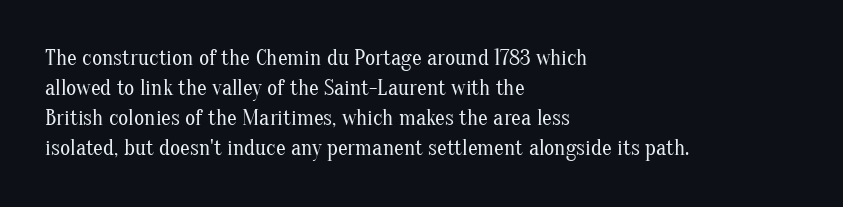
The image shows 22 px text type, upright; set left-aligned, normal line spacing (1.37x), normal letter spacing, not underlined.
